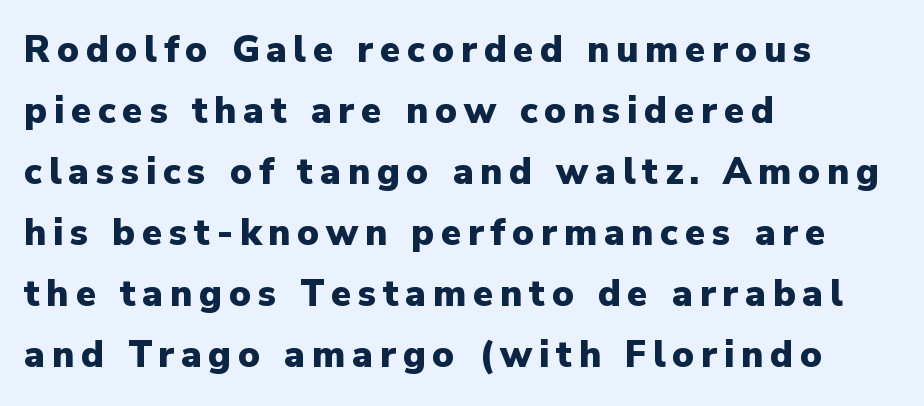
Q: Is the text bold? A: Yes.
Q: Is the text italic (slanted)? A: No, it is upright.
Q: Is the typeface a serif or a sans-serif typeface? A: Sans-serif.
Q: Is the text underlined? A: No.
Q: How is the paragraph aligned? A: Left-aligned.
Q: Is the spacing between lines tight, normal or loose? A: Normal.
Q: Width (condensed, normal, or wide)? A: Normal.
Q: Stroke contrast? A: Low.
Q: x-height? A: Medium.
Q: Monospaced? A: No.
